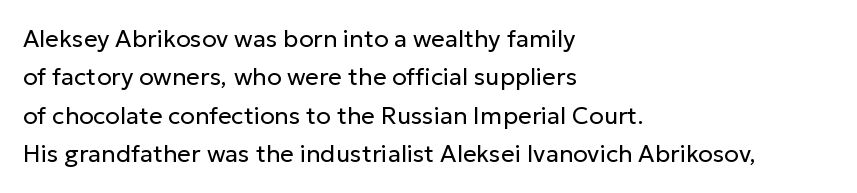
Q: Is the text bold? A: No.
Q: Is the text italic (slanted)? A: No, it is upright.
Q: Is the text underlined? A: No.
Q: How is the paragraph aligned? A: Left-aligned.
Q: Is the spacing between letters normal or unusually wide? A: Normal.
Q: Is the spacing between lines tight, normal or loose? A: Normal.
